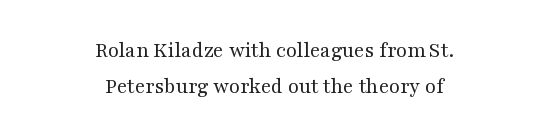
{"italic": "no", "bold": "no", "underline": "no", "align": "center", "line_spacing": "normal", "line_spacing_ratio": 1.65, "letter_spacing": "normal", "letter_spacing_em": 0.0, "glyph_px": 22}
